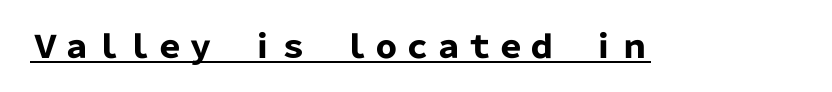
{"serif": "no", "italic": "no", "bold": "yes", "weight": "heavy", "width": "normal", "stroke_contrast": "low", "x_height": "medium", "monospaced": "no", "underline": "yes", "letter_spacing": "normal", "letter_spacing_em": 0.0, "glyph_px": 31}
